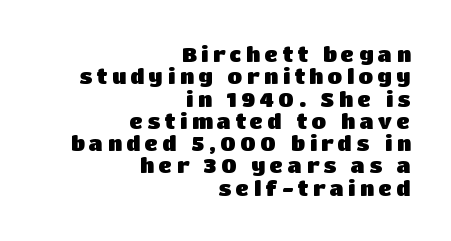
The image shows 21 px bold type, upright; set right-aligned, tight line spacing (1.06x), unusually wide letter spacing (+0.21 em), not underlined.
